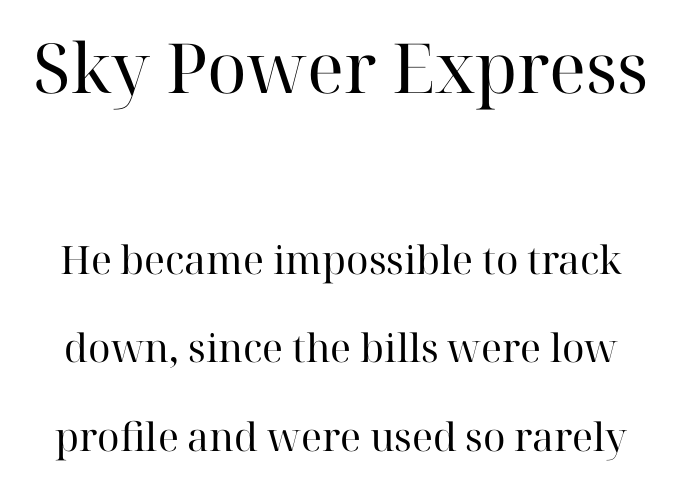
The image shows 69 px regular-weight serif type, upright; set loose line spacing (2.28x), normal letter spacing, not underlined; the first (top) block is 1.77x larger; high stroke contrast and a medium x-height.
